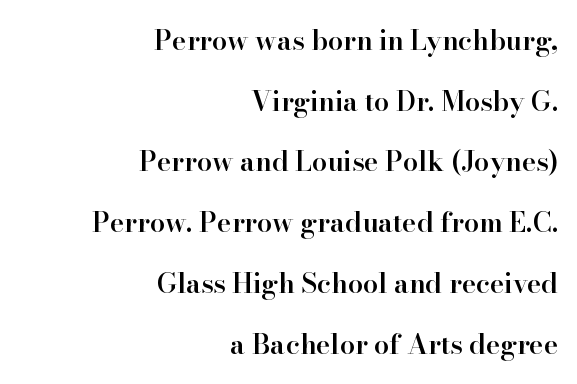
The image shows 27 px text type, upright; set right-aligned, loose line spacing (2.25x), normal letter spacing, not underlined.
